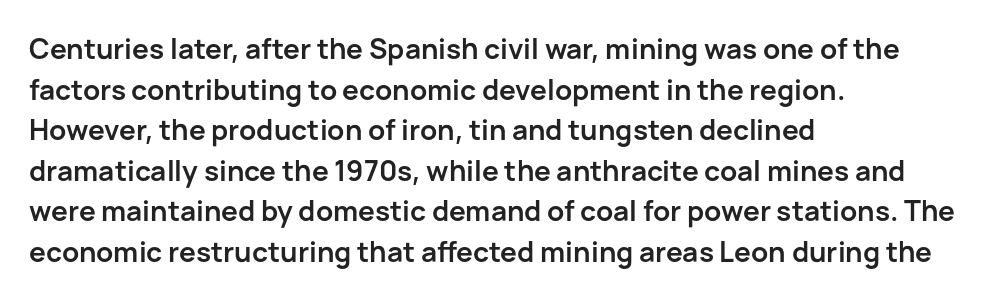
The image shows 28 px semibold sans-serif type, upright; set left-aligned, normal line spacing (1.45x), normal letter spacing, not underlined; low stroke contrast and a medium x-height.
